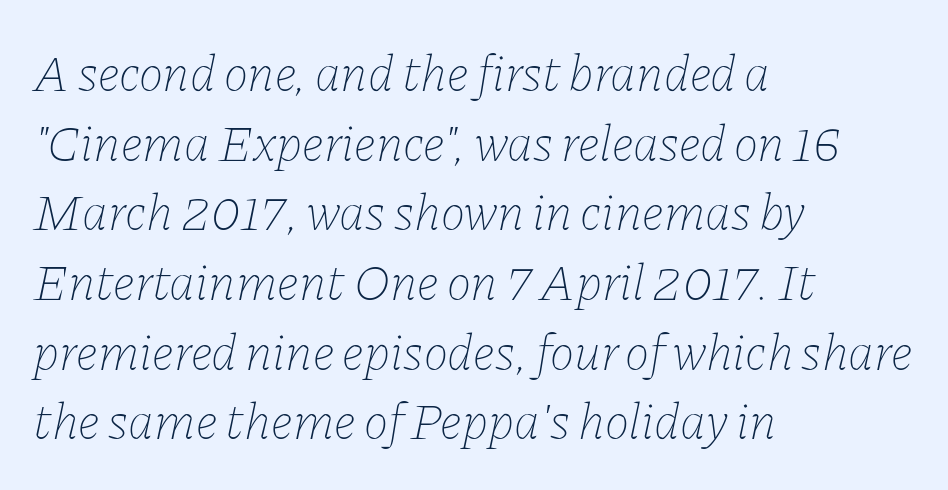
The rendering uses natural spacing where letterforms have individual widths. Summary of vertical rhythm: regular, with standard interline spacing. No chunkiness to these letters — they're not bold. Notice how the stems are inclined rather than vertical — that's the hallmark of italics.
